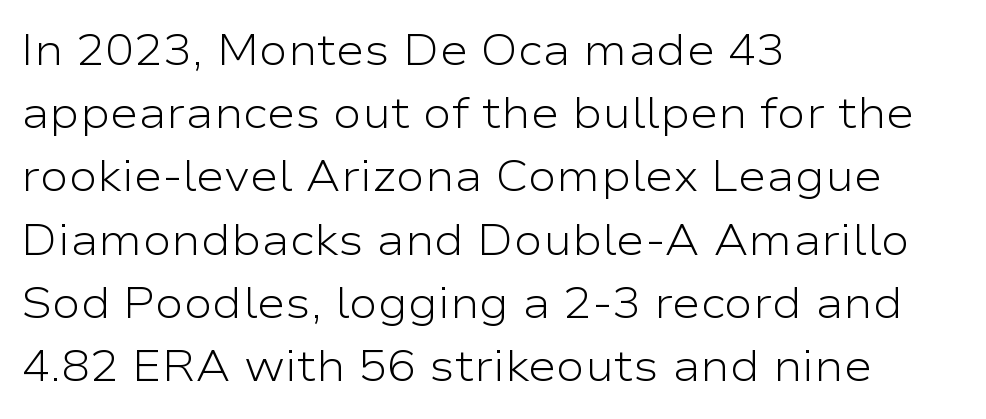
Leading matches the norm, producing a regular column. The baseline area is clear. The strokes carry an ordinary text weight at most. Spacing verdict: proportional, widths tailored to each character. The type sits square on the baseline with zero lean.
